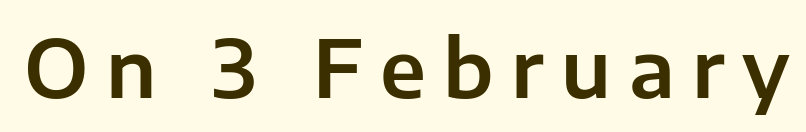
Q: Is the text italic (slanted)? A: No, it is upright.
Q: Is the typeface a serif or a sans-serif typeface? A: Sans-serif.
Q: Is the text underlined? A: No.
Q: Is the spacing between letters normal or unusually wide? A: Unusually wide.
Q: Width (condensed, normal, or wide)? A: Normal.
Q: Stroke contrast? A: Low.
Q: x-height? A: Medium.
Q: Monospaced? A: No.
